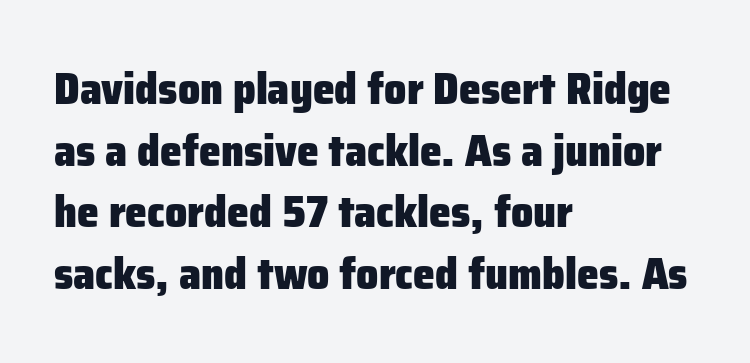
Nope, no serifs anywhere on these letters. This block has exactly the height ordinary leading produces. It's the straight-up-and-down kind of type. Weight check: bold — yes, fully. Looks like regular typesetting: each glyph gets only the width it needs.
